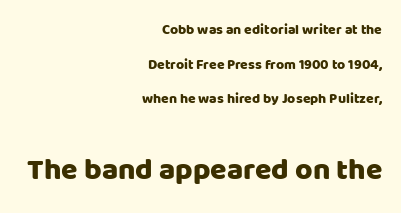
Q: Is the text italic (slanted)? A: No, it is upright.
Q: Is the typeface a serif or a sans-serif typeface? A: Sans-serif.
Q: Is the text underlined? A: No.
Q: How is the paragraph aligned? A: Right-aligned.
Q: Is the spacing between letters normal or unusually wide? A: Normal.
Q: Is the spacing between lines tight, normal or loose? A: Loose.
Q: Which block of text is set in a larger size, the first (top) or the second (bottom)? A: The second (bottom) one.
Q: Width (condensed, normal, or wide)? A: Normal.
Q: Stroke contrast? A: Low.
Q: x-height? A: Large.
Q: Monospaced? A: No.
